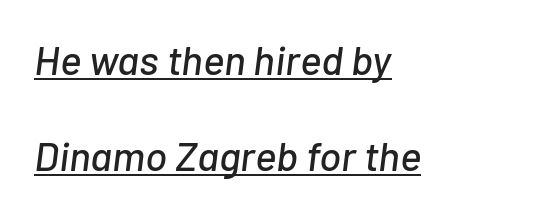
Q: Is the text italic (slanted)? A: Yes, it leans right by about 7 degrees.
Q: Is the text underlined? A: Yes.
Q: How is the paragraph aligned? A: Left-aligned.
Q: Is the spacing between letters normal or unusually wide? A: Normal.
Q: Is the spacing between lines tight, normal or loose? A: Loose.
Q: Width (condensed, normal, or wide)? A: Normal.
Q: Stroke contrast? A: Low.
Q: x-height? A: Medium.
Q: Monospaced? A: No.
